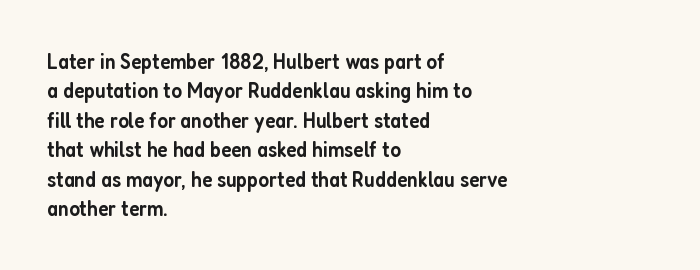
{"italic": "no", "bold": "semi", "underline": "no", "align": "left", "line_spacing": "normal", "line_spacing_ratio": 1.34, "letter_spacing": "normal", "letter_spacing_em": 0.0, "glyph_px": 22}
